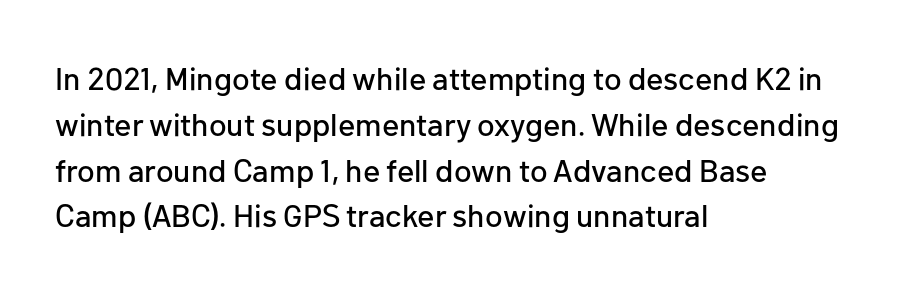
{"serif": "no", "italic": "no", "width": "normal", "stroke_contrast": "low", "x_height": "medium", "monospaced": "no", "underline": "no", "align": "left", "line_spacing": "normal", "line_spacing_ratio": 1.43, "letter_spacing": "normal", "letter_spacing_em": 0.0, "glyph_px": 32}
